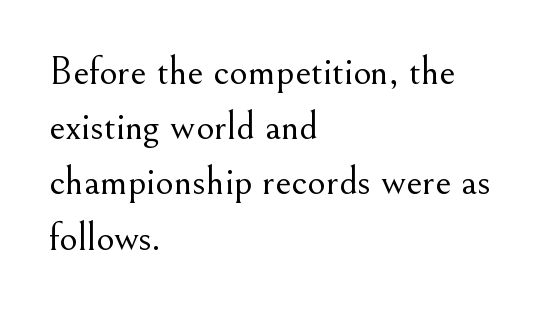
The image shows 40 px light serif type, upright; set left-aligned, normal line spacing (1.38x), normal letter spacing, not underlined; medium stroke contrast and a small x-height.
